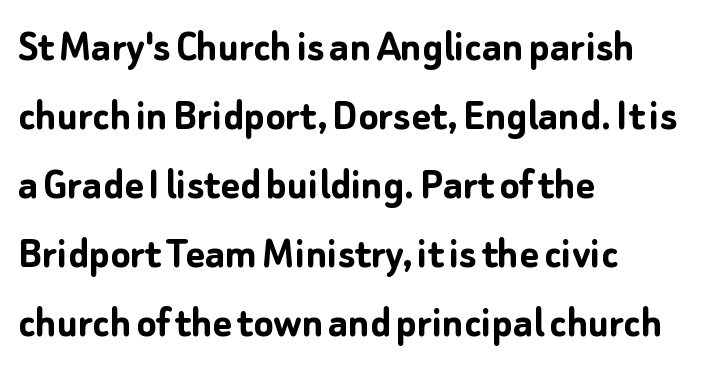
Words float on clear page, feet unadorned. Bold? Absolutely — the strokes are thick and heavy. Caption: multi-line text, flush left, ragged right. What stands out about the letter spacing? Nothing — it is the standard amount. Nothing sits at the stroke ends, so this counts as sans-serif.
